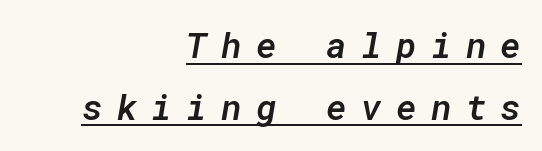
{"italic": "yes", "lean": "right", "slant_degrees": 10, "bold": "semi", "weight": "semibold", "width": "normal", "stroke_contrast": "low", "x_height": "medium", "monospaced": "yes", "underline": "yes", "align": "right", "line_spacing_ratio": 1.76, "letter_spacing": "wide", "letter_spacing_em": 0.41, "glyph_px": 35}
